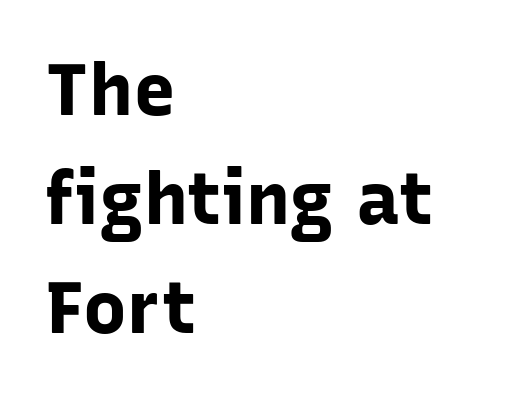
The image shows 73 px bold sans-serif type, upright; set left-aligned, normal line spacing (1.49x), normal letter spacing, not underlined; low stroke contrast and a medium x-height.
